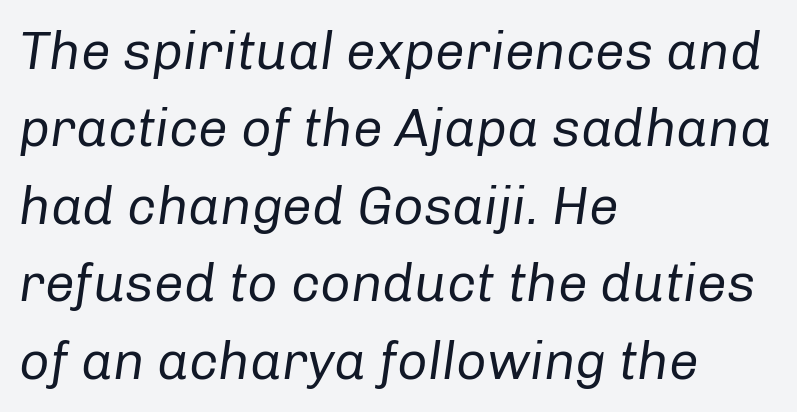
Q: Is the text bold? A: No.
Q: Is the text italic (slanted)? A: Yes, it leans right by about 8 degrees.
Q: Is the text underlined? A: No.
Q: How is the paragraph aligned? A: Left-aligned.
Q: Is the spacing between letters normal or unusually wide? A: Normal.
Q: Is the spacing between lines tight, normal or loose? A: Normal.
Q: Width (condensed, normal, or wide)? A: Normal.
Q: Stroke contrast? A: Low.
Q: x-height? A: Medium.
Q: Monospaced? A: No.
